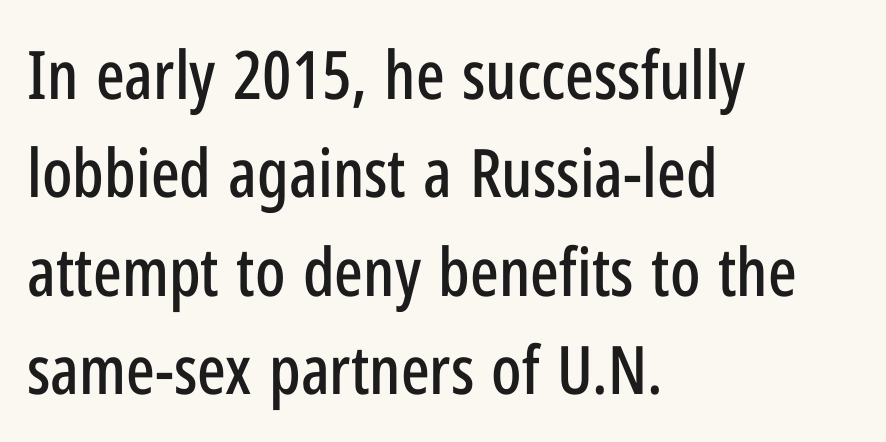
The image shows 67 px condensed sans-serif type, upright; set left-aligned, normal line spacing (1.47x), normal letter spacing, not underlined; low stroke contrast and a medium x-height.
